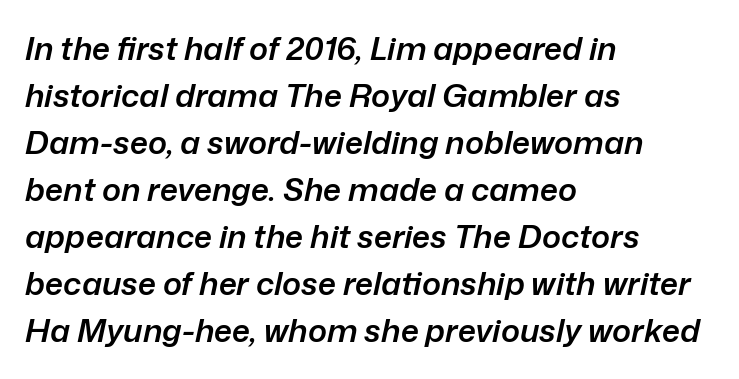
Q: Is the text bold? A: Semi-bold.
Q: Is the text italic (slanted)? A: Yes, it leans right by about 12 degrees.
Q: Is the text underlined? A: No.
Q: How is the paragraph aligned? A: Left-aligned.
Q: Is the spacing between letters normal or unusually wide? A: Normal.
Q: Is the spacing between lines tight, normal or loose? A: Normal.
Q: Width (condensed, normal, or wide)? A: Normal.
Q: Stroke contrast? A: Low.
Q: x-height? A: Medium.
Q: Monospaced? A: No.
